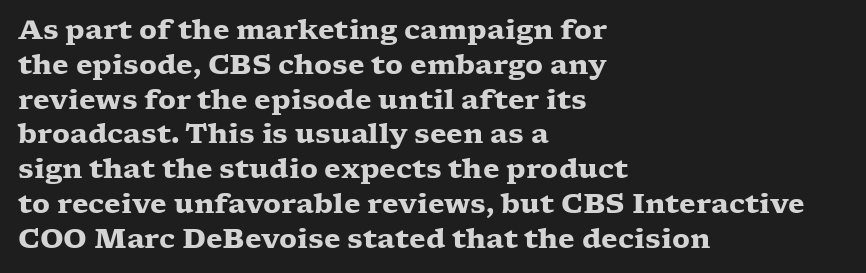
{"italic": "no", "bold": "yes", "underline": "no", "align": "left", "line_spacing": "normal", "line_spacing_ratio": 1.29, "letter_spacing": "normal", "letter_spacing_em": 0.0, "glyph_px": 27}
